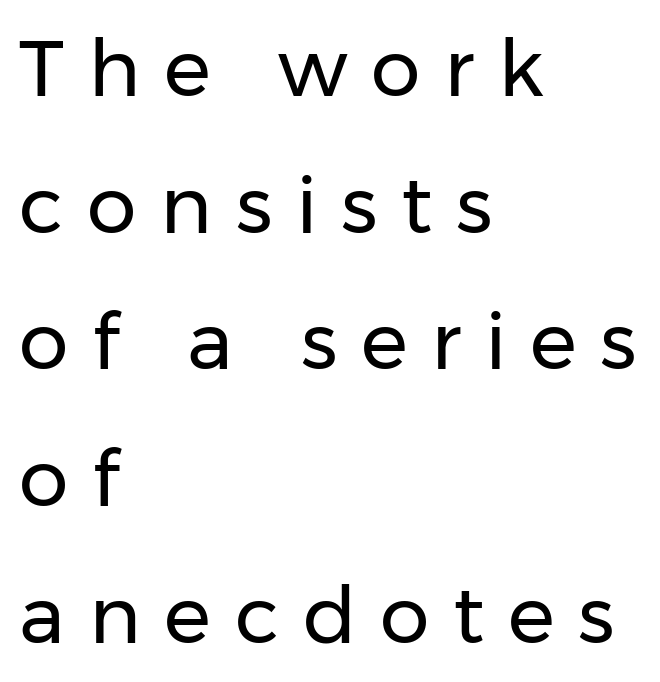
{"serif": "no", "italic": "no", "bold": "no", "weight": "regular", "width": "normal", "stroke_contrast": "low", "x_height": "medium", "monospaced": "no", "underline": "no", "align": "left", "line_spacing_ratio": 1.73, "letter_spacing": "wide", "letter_spacing_em": 0.3, "glyph_px": 79}
